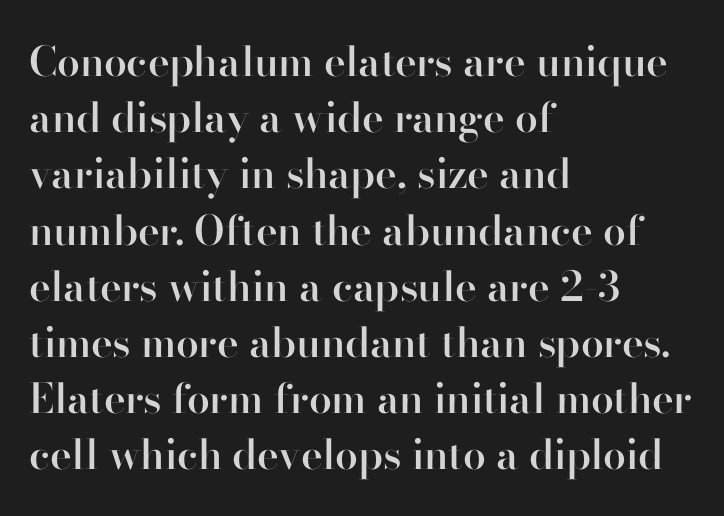
The image shows 41 px semibold serif type, upright; set left-aligned, normal line spacing (1.37x), normal letter spacing, not underlined; high stroke contrast and a small x-height.
